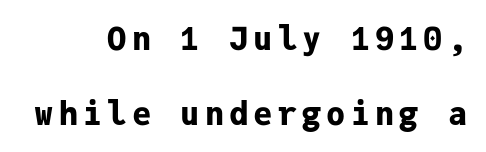
{"serif": "no", "italic": "no", "bold": "yes", "weight": "bold", "width": "normal", "stroke_contrast": "low", "x_height": "medium", "monospaced": "yes", "underline": "no", "align": "right", "line_spacing": "loose", "line_spacing_ratio": 2.33, "glyph_px": 32}
